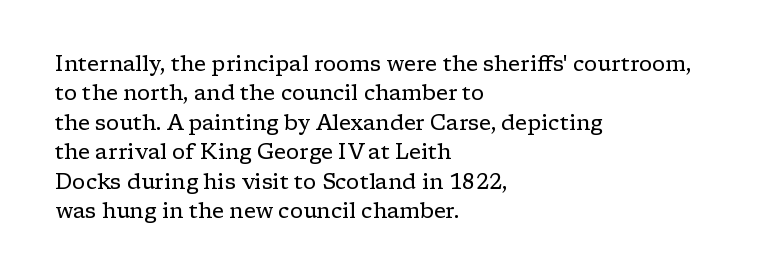
Q: Is the text bold? A: No.
Q: Is the text italic (slanted)? A: No, it is upright.
Q: Is the text underlined? A: No.
Q: How is the paragraph aligned? A: Left-aligned.
Q: Is the spacing between letters normal or unusually wide? A: Normal.
Q: Is the spacing between lines tight, normal or loose? A: Normal.
